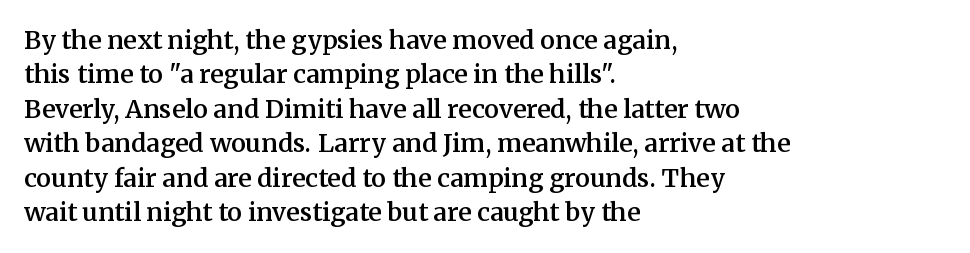
No italicization has been applied; the sample stays upright. Every letter is mildly thick-stroked: semibold rather than bold. The rag falls on the right side of this text block. The area under the type is left untouched.
